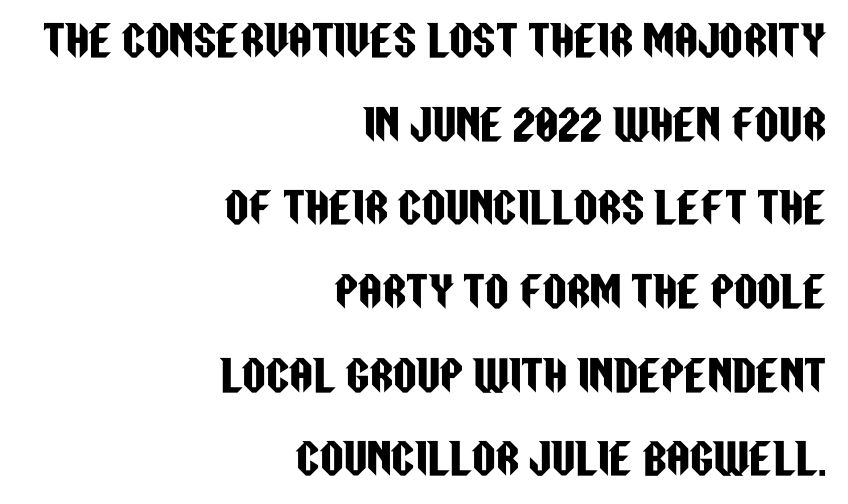
The image shows 41 px condensed sans-serif type, upright; set right-aligned, loose line spacing (2.04x), normal letter spacing, not underlined; low stroke contrast and a large x-height.
